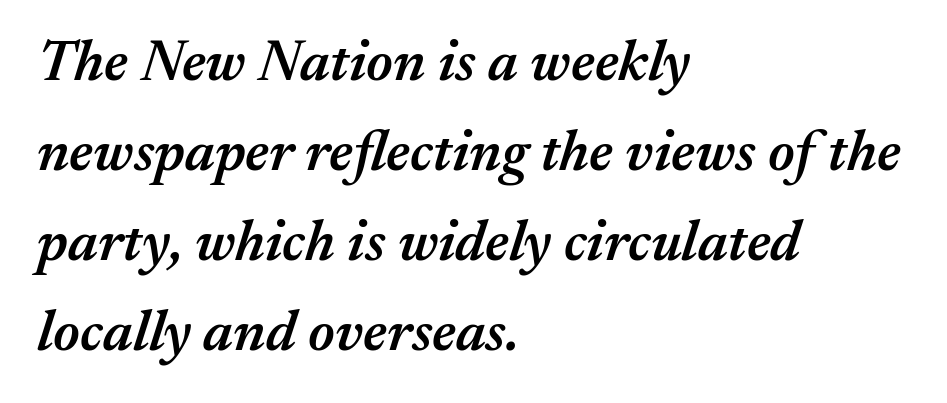
Q: Is the text bold? A: Semi-bold.
Q: Is the text italic (slanted)? A: Yes, it leans right by about 17 degrees.
Q: Is the text underlined? A: No.
Q: How is the paragraph aligned? A: Left-aligned.
Q: Is the spacing between letters normal or unusually wide? A: Normal.
Q: Is the spacing between lines tight, normal or loose? A: Normal.
Q: Width (condensed, normal, or wide)? A: Normal.
Q: Stroke contrast? A: Medium.
Q: x-height? A: Medium.
Q: Monospaced? A: No.
